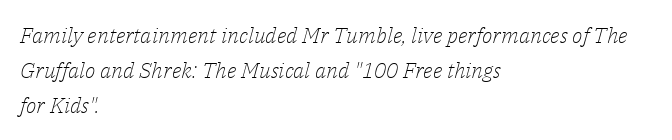
Q: Is the text bold? A: No.
Q: Is the text italic (slanted)? A: Yes, it leans right by about 14 degrees.
Q: Is the text underlined? A: No.
Q: How is the paragraph aligned? A: Left-aligned.
Q: Is the spacing between letters normal or unusually wide? A: Normal.
Q: Is the spacing between lines tight, normal or loose? A: Normal.
